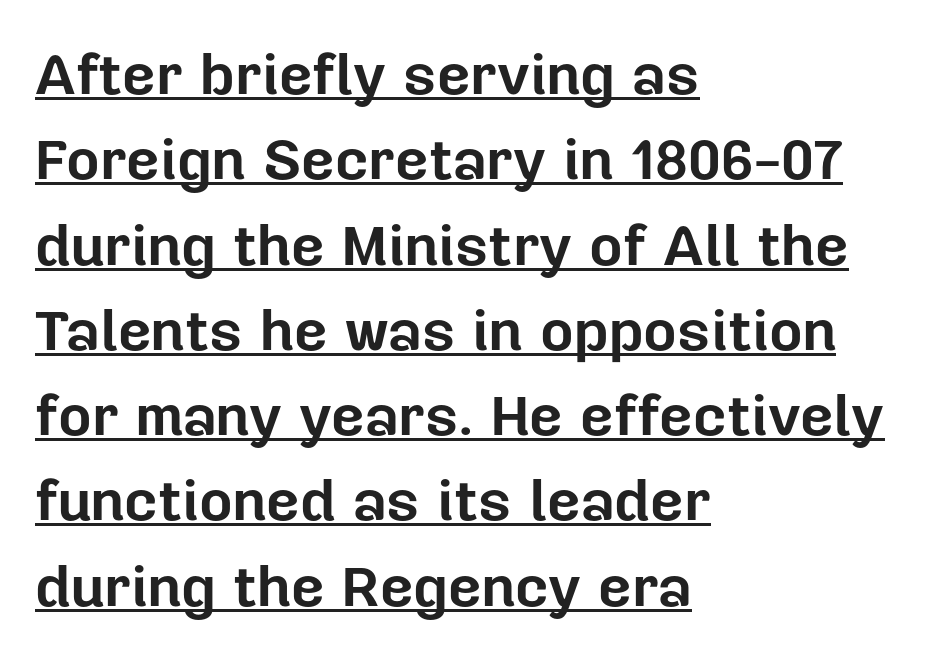
The image shows 58 px bold sans-serif type, upright; set left-aligned, normal line spacing (1.47x), normal letter spacing, underlined; low stroke contrast and a medium x-height.
